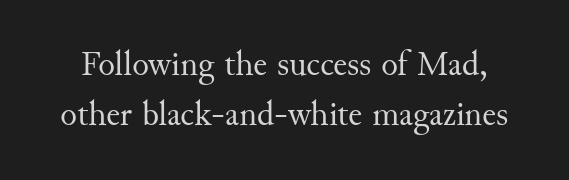
The image shows 35 px regular-weight serif type, upright; set normal line spacing (1.43x), normal letter spacing, not underlined; medium stroke contrast and a small x-height.
